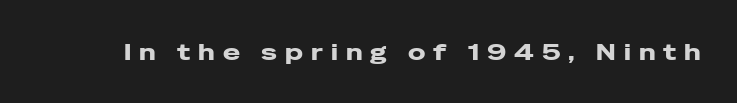
The image shows 23 px bold type, upright; set unusually wide letter spacing (+0.35 em), not underlined.
